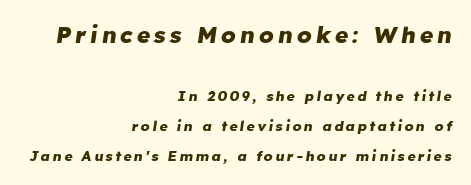
The image shows 23 px bold type, italic (leaning right); set right-aligned, loose line spacing (2.12x), not underlined; the first (top) block is 1.64x larger.
